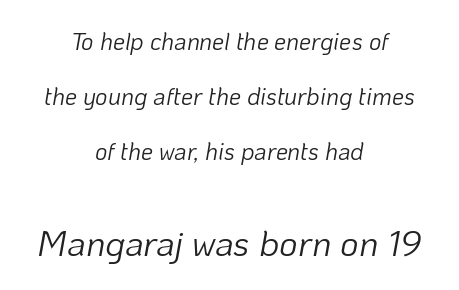
The image shows 36 px light type, italic (leaning right); set centered, loose line spacing (2.29x), normal letter spacing, not underlined; the second (bottom) block is 1.5x larger; low stroke contrast and a medium x-height.
